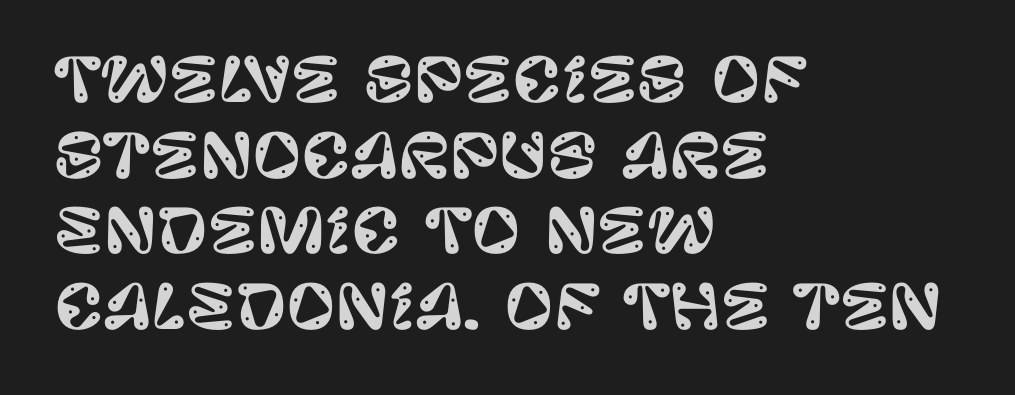
The image shows 60 px sans-serif type; set left-aligned, normal line spacing (1.26x), normal letter spacing, not underlined; low stroke contrast and a large x-height.
